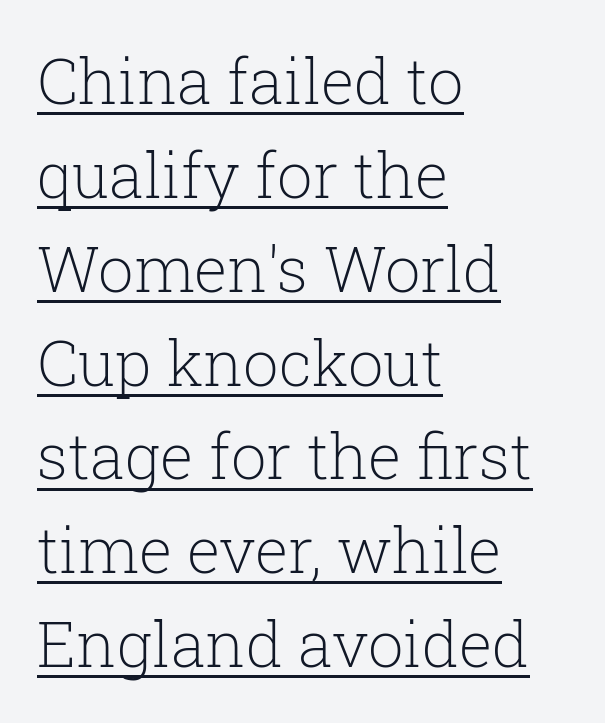
This sample uses a serif face. The lines in this sample share a left origin and differ only in where they stop. This block has exactly the height ordinary leading produces. Is the type heavy? It reads as light-to-regular instead.
